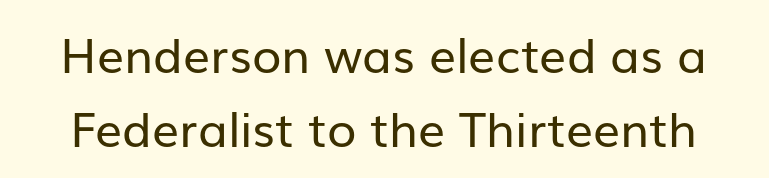
The image shows 48 px regular-weight sans-serif type, upright; set normal line spacing (1.54x), normal letter spacing, not underlined; low stroke contrast and a medium x-height.
